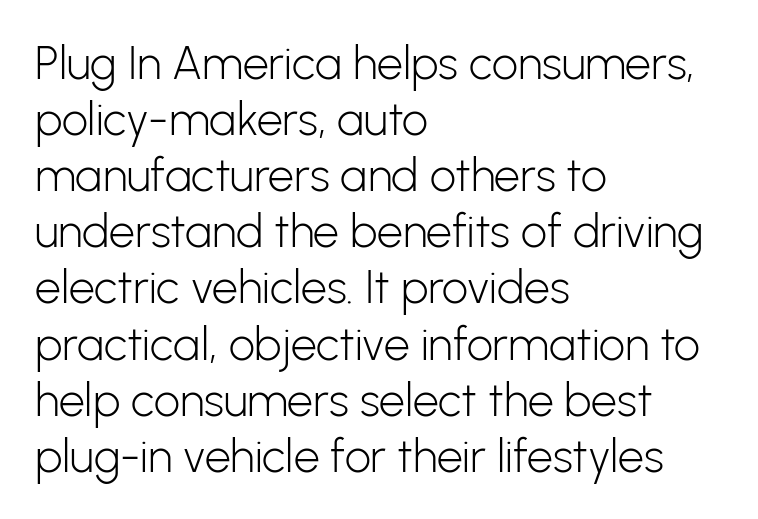
The image shows 46 px light sans-serif type, upright; set left-aligned, line spacing 1.22x, normal letter spacing, not underlined; low stroke contrast and a medium x-height.
